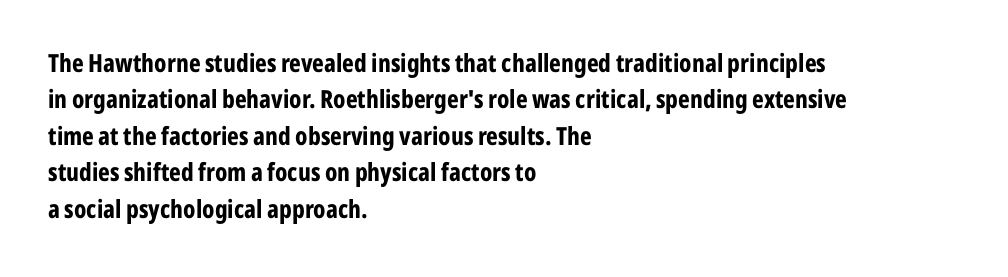
The letters are bold, with thick, heavy strokes. If you measured baseline to baseline, you'd find a middling distance. Posture: straight, roman, zero tilt. No word sits above an underline.
